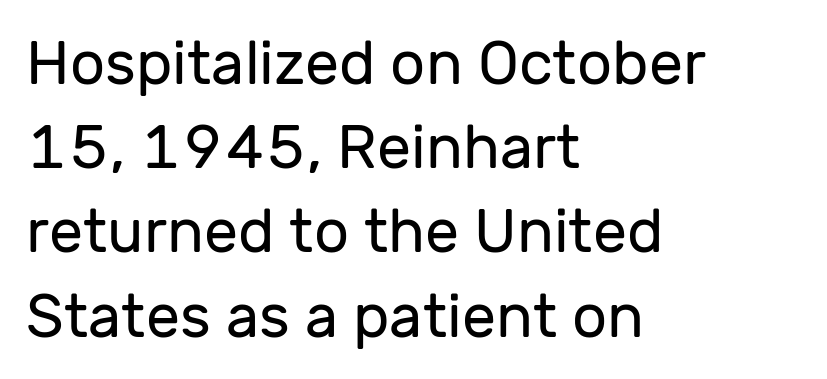
Posture: straight, roman, zero tilt. Is this a sans? Yes — the strokes have no serifs. The cut favours lightness, reaching ordinary text weight at its darkest. Underline: absent. Characters follow at the spacing the type designer built in. The line-height multiplier appears to be the usual default.
